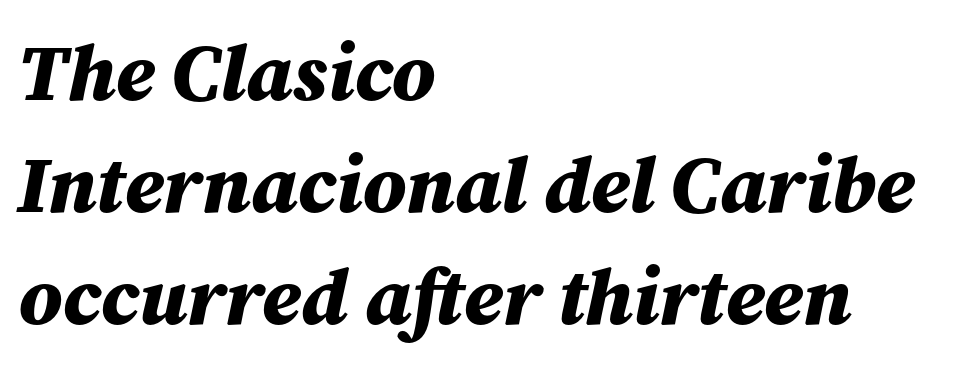
{"italic": "yes", "lean": "right", "slant_degrees": 12, "bold": "yes", "weight": "bold", "width": "normal", "stroke_contrast": "medium", "x_height": "medium", "monospaced": "no", "underline": "no", "align": "left", "line_spacing": "normal", "line_spacing_ratio": 1.4, "letter_spacing": "normal", "letter_spacing_em": 0.0, "glyph_px": 80}
